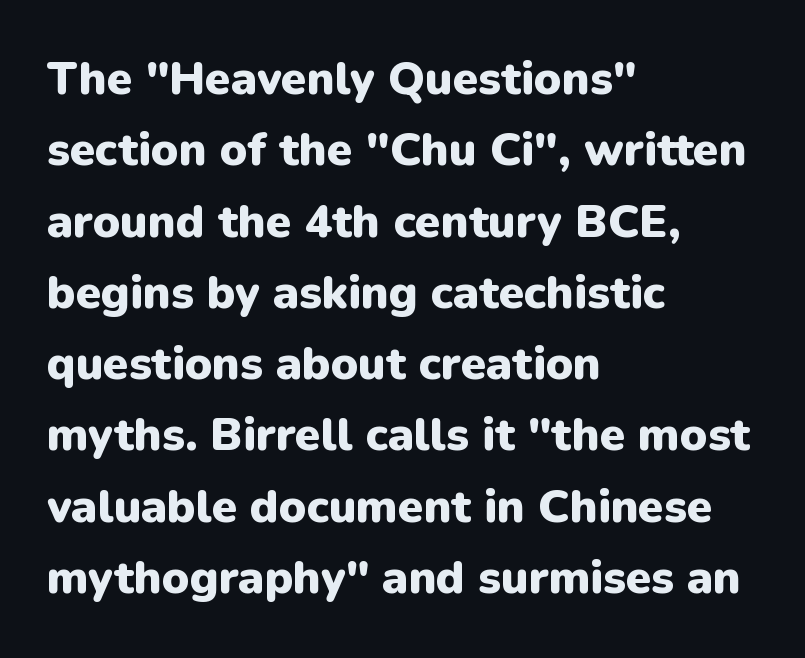
{"serif": "no", "italic": "no", "bold": "yes", "weight": "heavy", "width": "normal", "stroke_contrast": "low", "x_height": "medium", "monospaced": "no", "underline": "no", "align": "left", "line_spacing": "normal", "line_spacing_ratio": 1.55, "letter_spacing": "normal", "letter_spacing_em": 0.0, "glyph_px": 46}
